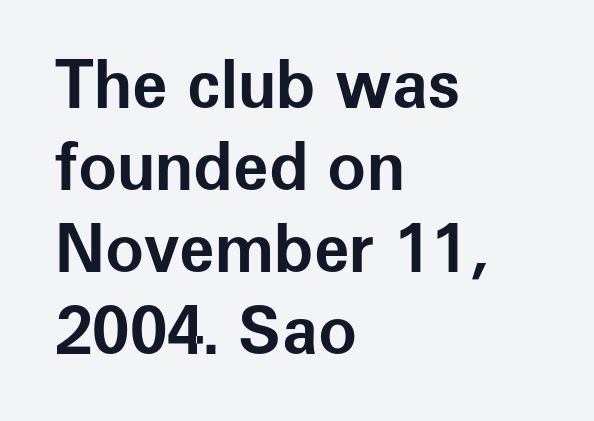
The gaps between neighbouring characters are ordinary and unremarkable. Baseline-to-baseline distance is the conventional proportion of letter height. The zone under the glyphs is completely vacant. Do the characters align in a grid? No, the font is proportional.
